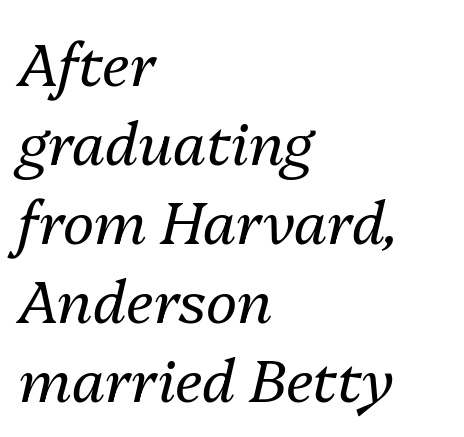
{"italic": "yes", "lean": "right", "slant_degrees": 13, "bold": "no", "weight": "regular", "width": "normal", "stroke_contrast": "medium", "x_height": "medium", "monospaced": "no", "underline": "no", "align": "left", "line_spacing": "normal", "line_spacing_ratio": 1.34, "letter_spacing": "normal", "letter_spacing_em": 0.0, "glyph_px": 59}
